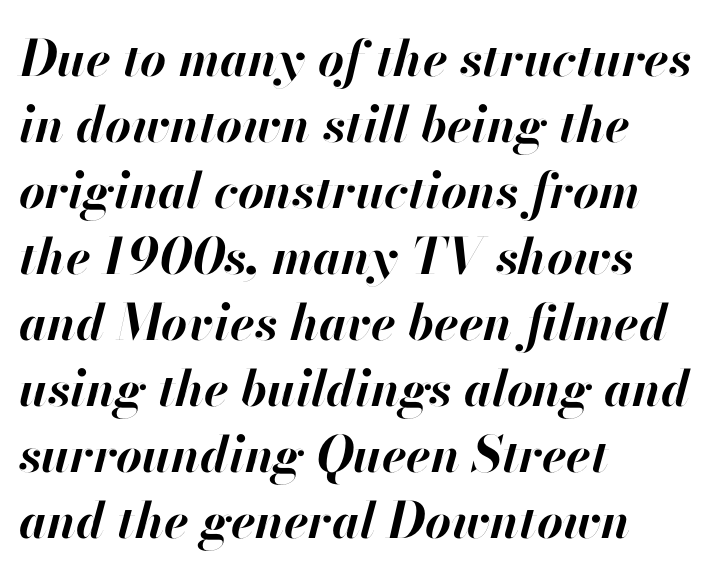
Q: Is the text bold? A: Yes.
Q: Is the text italic (slanted)? A: Yes, it leans right by about 13 degrees.
Q: Is the text underlined? A: No.
Q: How is the paragraph aligned? A: Left-aligned.
Q: Is the spacing between letters normal or unusually wide? A: Normal.
Q: Is the spacing between lines tight, normal or loose? A: Normal.
Q: Width (condensed, normal, or wide)? A: Normal.
Q: Stroke contrast? A: High.
Q: x-height? A: Small.
Q: Monospaced? A: No.
